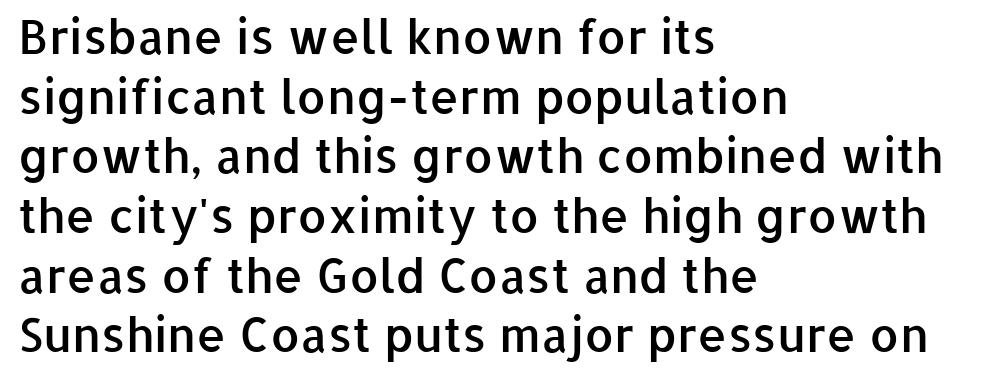
{"serif": "no", "italic": "no", "bold": "semi", "weight": "semibold", "width": "normal", "stroke_contrast": "low", "x_height": "medium", "monospaced": "no", "underline": "no", "align": "left", "line_spacing": "normal", "line_spacing_ratio": 1.27, "letter_spacing": "normal", "letter_spacing_em": 0.0, "glyph_px": 47}
